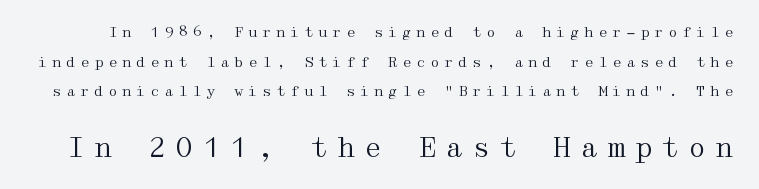
The image shows 27 px text type, upright; set loose line spacing (2.11x), unusually wide letter spacing (+0.3 em), not underlined; the second (bottom) block is 1.93x larger.
